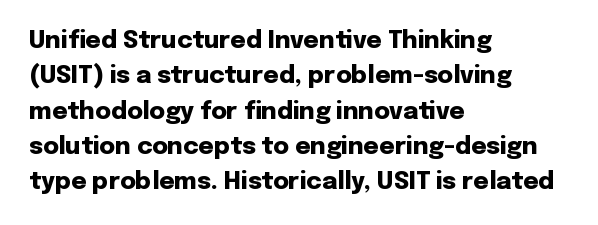
{"italic": "no", "bold": "yes", "underline": "no", "align": "left", "line_spacing": "normal", "line_spacing_ratio": 1.47, "letter_spacing": "normal", "letter_spacing_em": 0.0, "glyph_px": 24}
